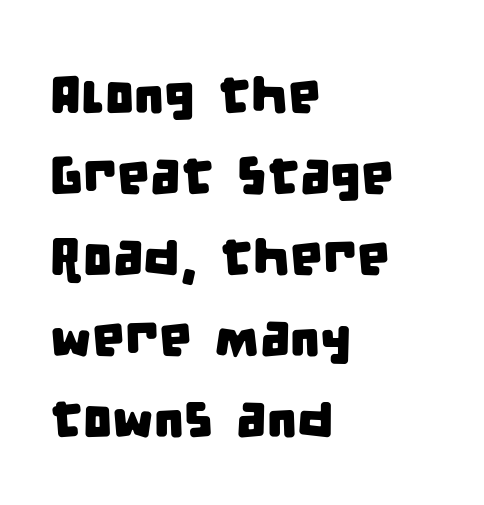
{"serif": "no", "width": "condensed", "stroke_contrast": "low", "x_height": "large", "monospaced": "no", "underline": "no", "align": "left", "line_spacing": "normal", "line_spacing_ratio": 1.56, "letter_spacing": "normal", "letter_spacing_em": 0.0, "glyph_px": 52}
